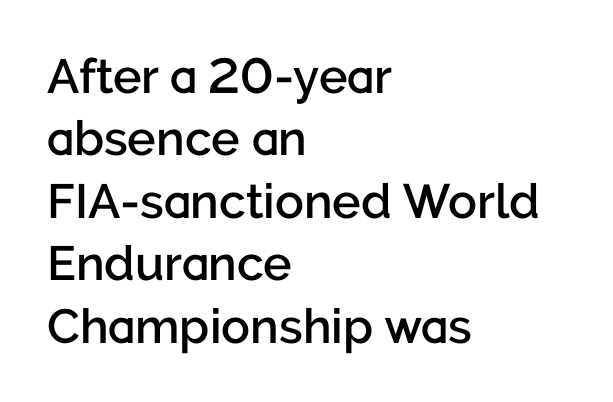
Is the letter spacing exaggerated? No — it looks like the ordinary default. Underlining? Definitely not there. Line starts are locked; line ends wander. Moderately thickened strokes mark this as semibold type.
